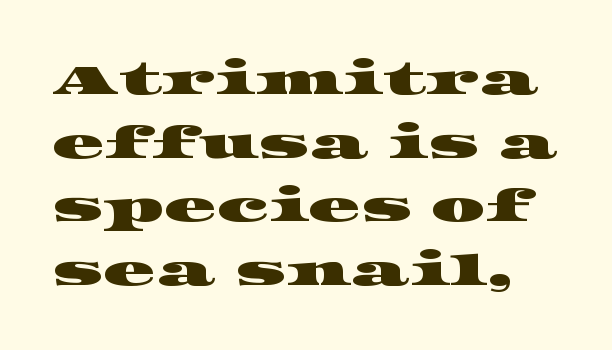
The image shows 43 px wide serif type; set normal line spacing (1.48x), normal letter spacing, not underlined; high stroke contrast and a large x-height.
